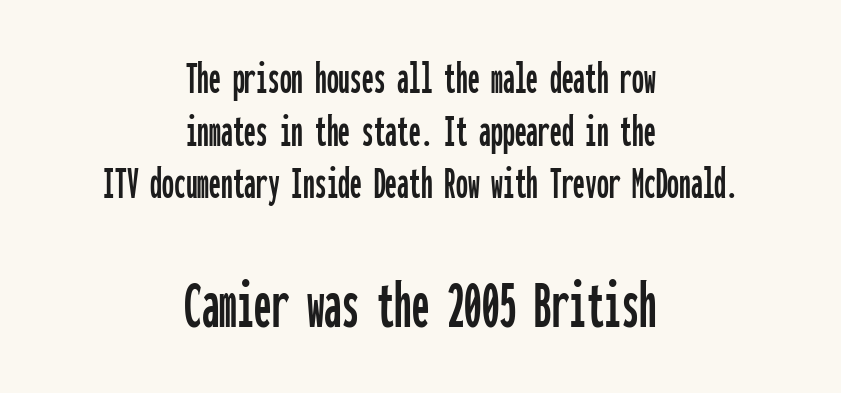
{"serif": "no", "italic": "no", "width": "condensed", "stroke_contrast": "low", "x_height": "medium", "monospaced": "yes", "underline": "no", "align": "center", "line_spacing": "tight", "line_spacing_ratio": 1.12, "letter_spacing": "normal", "letter_spacing_em": 0.0, "larger_block": "second", "size_ratio": 1.49, "glyph_px": 70}
